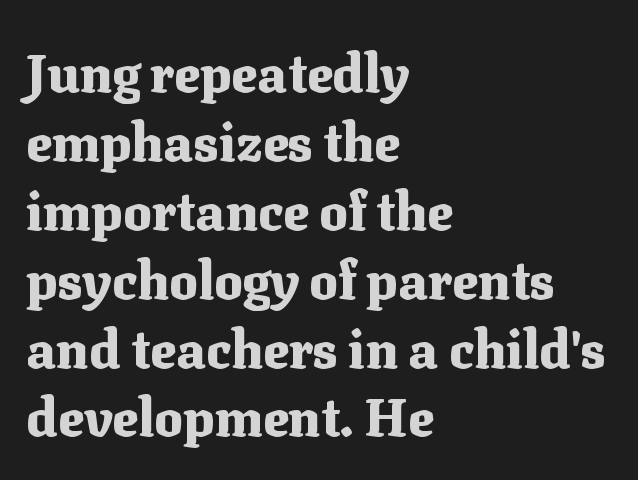
Q: Is the text bold? A: Yes.
Q: Is the text italic (slanted)? A: No, it is upright.
Q: Is the typeface a serif or a sans-serif typeface? A: Serif.
Q: Is the text underlined? A: No.
Q: How is the paragraph aligned? A: Left-aligned.
Q: Is the spacing between letters normal or unusually wide? A: Normal.
Q: Is the spacing between lines tight, normal or loose? A: Normal.
Q: Width (condensed, normal, or wide)? A: Normal.
Q: Stroke contrast? A: Medium.
Q: x-height? A: Medium.
Q: Monospaced? A: No.
